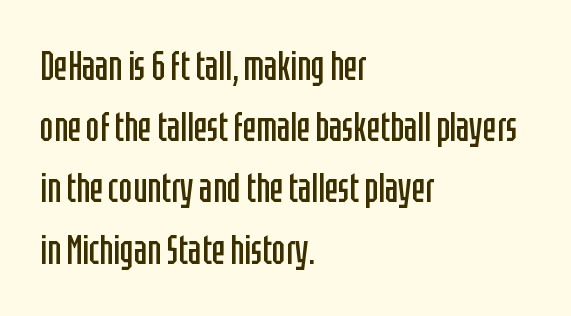
The image shows 40 px regular-weight, condensed sans-serif type, upright; set left-aligned, normal line spacing (1.53x), normal letter spacing, not underlined; low stroke contrast and a large x-height.
